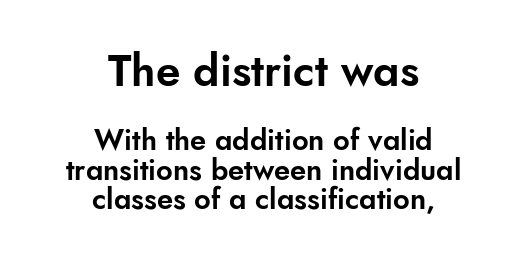
Q: Is the text italic (slanted)? A: No, it is upright.
Q: Is the typeface a serif or a sans-serif typeface? A: Sans-serif.
Q: Is the text underlined? A: No.
Q: How is the paragraph aligned? A: Centered.
Q: Is the spacing between letters normal or unusually wide? A: Normal.
Q: Is the spacing between lines tight, normal or loose? A: Tight.
Q: Which block of text is set in a larger size, the first (top) or the second (bottom)? A: The first (top) one.
Q: Width (condensed, normal, or wide)? A: Normal.
Q: Stroke contrast? A: Low.
Q: x-height? A: Small.
Q: Monospaced? A: No.
